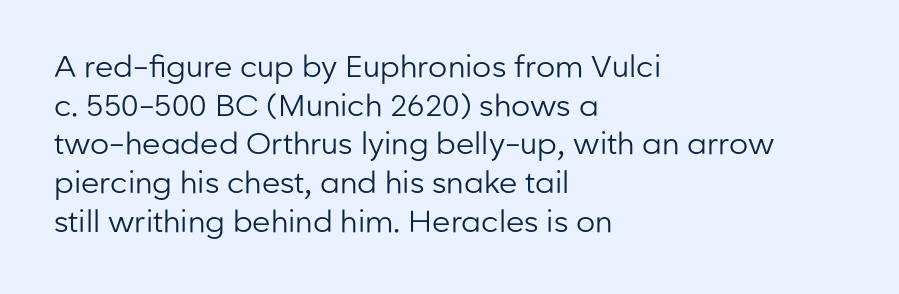
Classification — sans serif. The line texture is even and compact thanks to regular tracking. No italicization has been applied; the sample stays upright. Has an underline been added? It has not.
